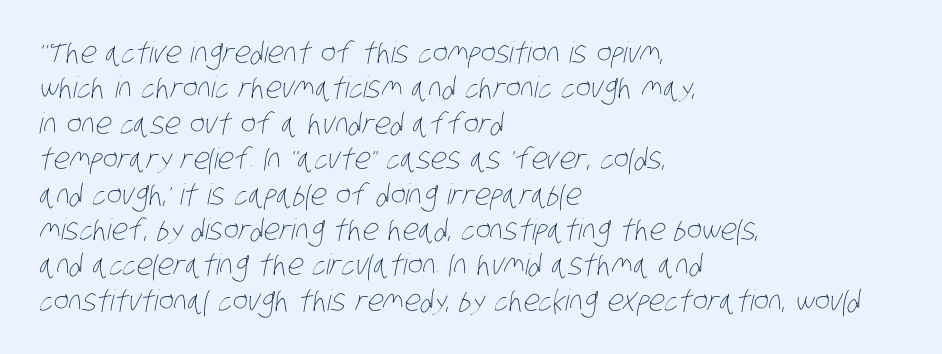
These lines stack with their left ends in a neat column. Bold? No — there's no thickening of the strokes. Letters rest on an invisible, unmarked baseline. A typesetter would call this proportional, since set widths differ per character. These lines keep a tight, regular rhythm from letter to letter.
